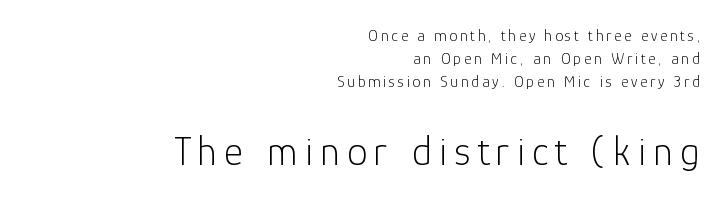
Q: Is the text bold? A: No.
Q: Is the text italic (slanted)? A: No, it is upright.
Q: Is the typeface a serif or a sans-serif typeface? A: Sans-serif.
Q: Is the text underlined? A: No.
Q: How is the paragraph aligned? A: Right-aligned.
Q: Is the spacing between lines tight, normal or loose? A: Normal.
Q: Which block of text is set in a larger size, the first (top) or the second (bottom)? A: The second (bottom) one.
Q: Width (condensed, normal, or wide)? A: Normal.
Q: Stroke contrast? A: Low.
Q: x-height? A: Medium.
Q: Monospaced? A: No.
